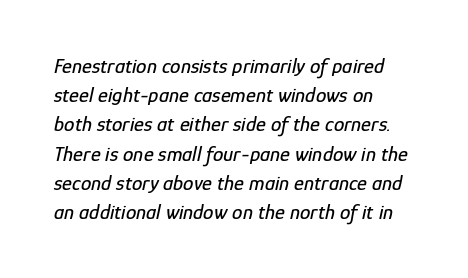
Q: Is the text italic (slanted)? A: Yes, it leans right by about 12 degrees.
Q: Is the text underlined? A: No.
Q: How is the paragraph aligned? A: Left-aligned.
Q: Is the spacing between letters normal or unusually wide? A: Normal.
Q: Is the spacing between lines tight, normal or loose? A: Normal.
